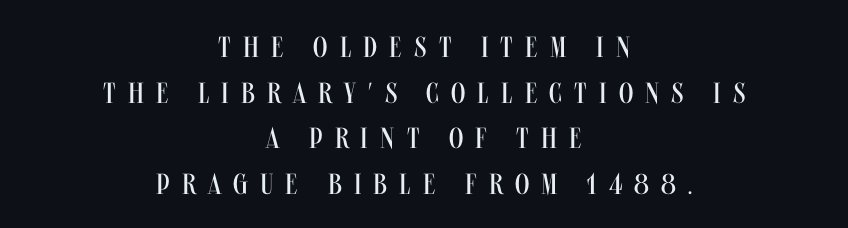
The font is comparable to plain body text, perhaps lighter. The glyphs in this specimen are sans serif. This sample uses an upright cut, with every glyph sitting square on the baseline. Rule under the text: the space is simply empty.
